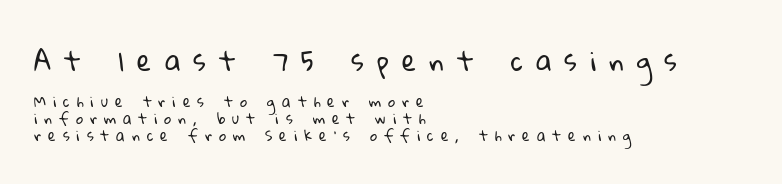
The image shows 26 px text type; set left-aligned, line spacing 1.22x, unusually wide letter spacing (+0.5 em), not underlined; the first (top) block is 1.86x larger.
